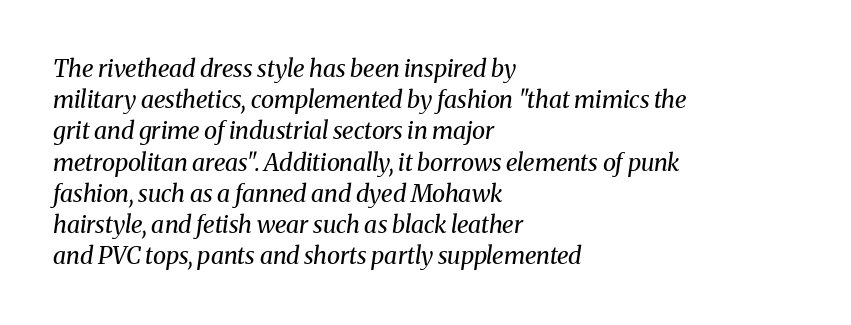
Horizontal bands of white between lines are of average thickness. The lines in this sample share a left origin and differ only in where they stop. If you drew a line through each stem, it would be angled. The font is comparable to plain body text, perhaps lighter. The gap between lines stays unmarked.
